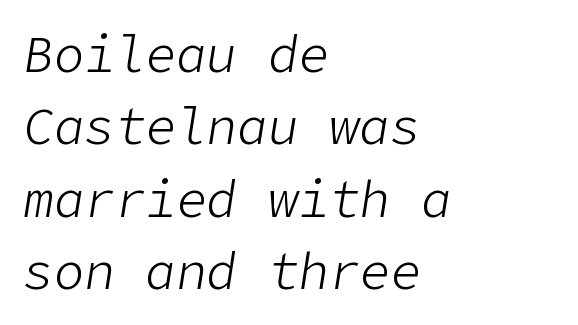
{"italic": "yes", "lean": "right", "slant_degrees": 9, "bold": "no", "weight": "light", "width": "normal", "stroke_contrast": "low", "x_height": "medium", "underline": "no", "align": "left", "line_spacing": "normal", "line_spacing_ratio": 1.42, "letter_spacing": "normal", "letter_spacing_em": 0.0, "glyph_px": 51}
